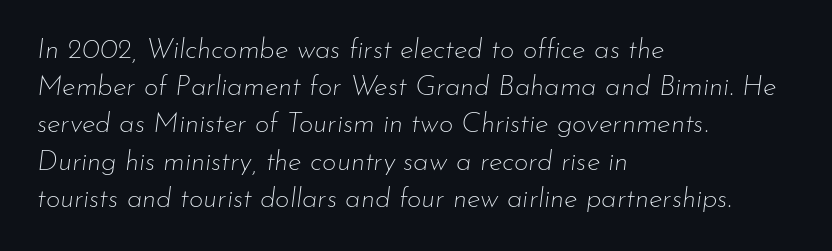
The image shows 28 px thin type, italic (leaning right); set left-aligned, normal line spacing (1.33x), normal letter spacing, not underlined; low stroke contrast and a small x-height.
